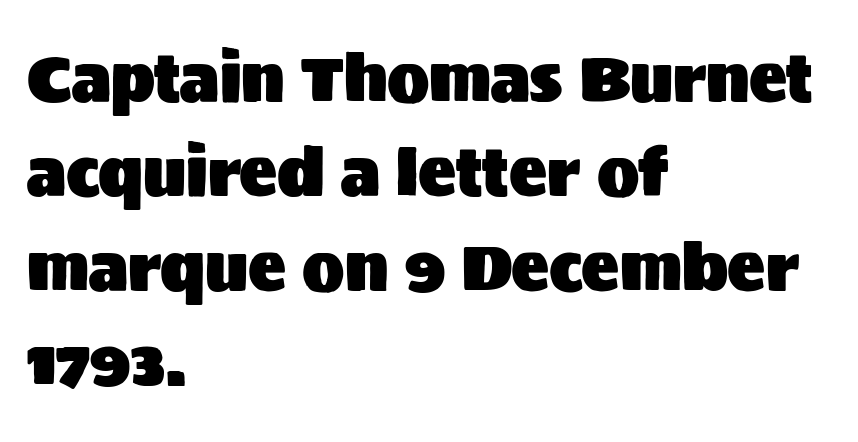
Does extra space separate the letters? No, they use regular spacing. When letters stand straight like this, we call the style roman or upright. Lines of text with bare space underneath. Think of a printed novel: that variable character pitch is what you see here. The text block is weighted toward the left margin, trailing off unevenly rightward. The lines sit at an ordinary, default distance from one another.
